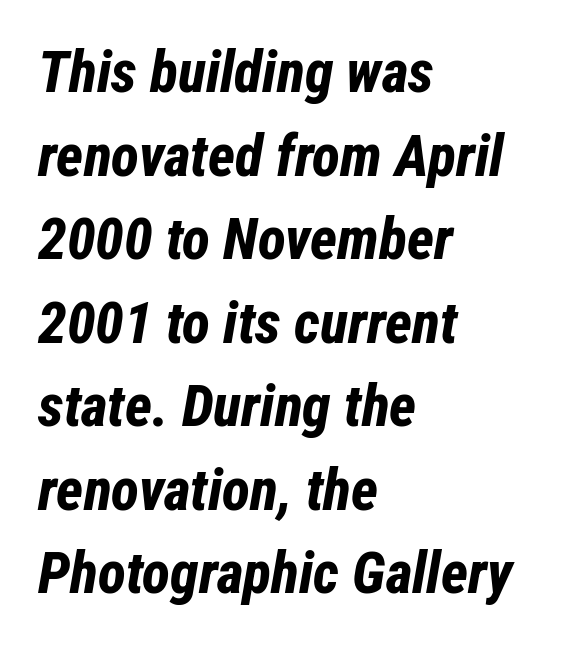
Q: Is the text bold? A: Yes.
Q: Is the text italic (slanted)? A: Yes, it leans right by about 12 degrees.
Q: Is the text underlined? A: No.
Q: How is the paragraph aligned? A: Left-aligned.
Q: Is the spacing between letters normal or unusually wide? A: Normal.
Q: Is the spacing between lines tight, normal or loose? A: Normal.
Q: Width (condensed, normal, or wide)? A: Condensed.
Q: Stroke contrast? A: Low.
Q: x-height? A: Medium.
Q: Monospaced? A: No.
